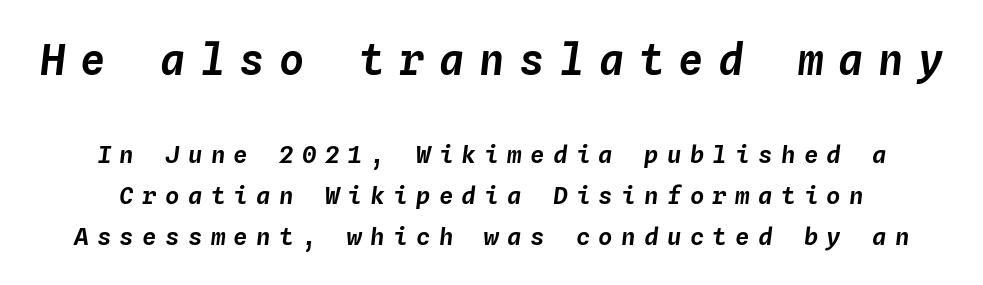
{"italic": "yes", "lean": "right", "slant_degrees": 4, "width": "normal", "stroke_contrast": "low", "x_height": "medium", "monospaced": "yes", "underline": "no", "line_spacing": "normal", "line_spacing_ratio": 1.7, "letter_spacing": "wide", "letter_spacing_em": 0.35, "larger_block": "first", "size_ratio": 1.75, "glyph_px": 42}
